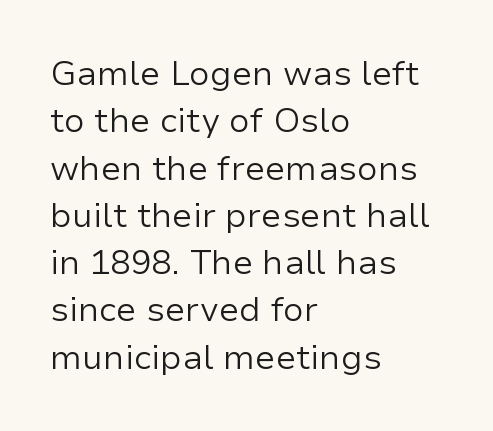
{"serif": "no", "italic": "no", "bold": "no", "weight": "regular", "width": "normal", "stroke_contrast": "low", "x_height": "medium", "monospaced": "no", "underline": "no", "align": "left", "line_spacing": "normal", "line_spacing_ratio": 1.39, "letter_spacing": "normal", "letter_spacing_em": 0.0, "glyph_px": 34}
